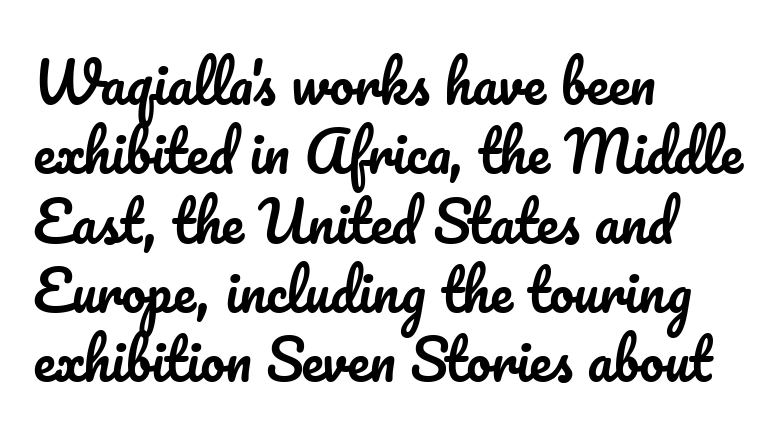
The image shows 55 px text type; set left-aligned, normal line spacing (1.26x), normal letter spacing, not underlined; low stroke contrast and a small x-height.
